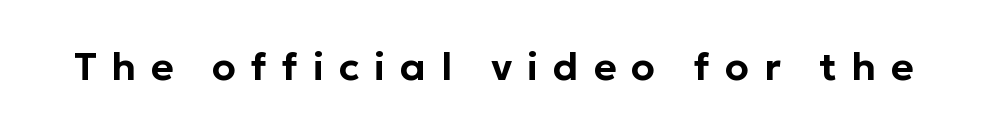
{"serif": "no", "italic": "no", "width": "normal", "stroke_contrast": "low", "x_height": "medium", "monospaced": "no", "underline": "no", "letter_spacing": "wide", "letter_spacing_em": 0.38, "glyph_px": 39}
